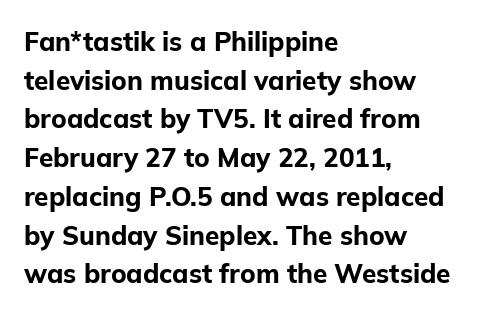
{"italic": "no", "bold": "yes", "underline": "no", "align": "left", "line_spacing": "normal", "line_spacing_ratio": 1.49, "letter_spacing": "normal", "letter_spacing_em": 0.0, "glyph_px": 26}
